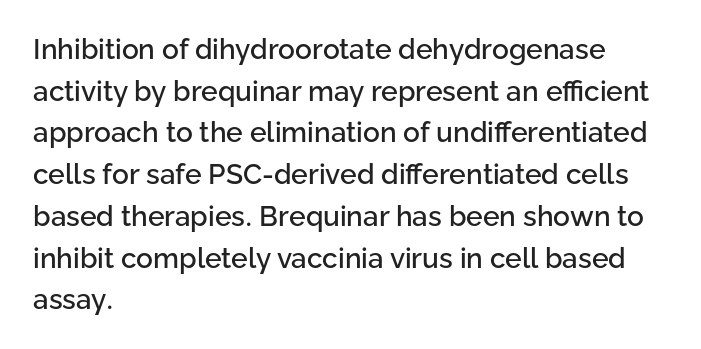
Q: Is the text italic (slanted)? A: No, it is upright.
Q: Is the typeface a serif or a sans-serif typeface? A: Sans-serif.
Q: Is the text underlined? A: No.
Q: How is the paragraph aligned? A: Left-aligned.
Q: Is the spacing between letters normal or unusually wide? A: Normal.
Q: Is the spacing between lines tight, normal or loose? A: Normal.
Q: Width (condensed, normal, or wide)? A: Normal.
Q: Stroke contrast? A: Low.
Q: x-height? A: Medium.
Q: Monospaced? A: No.
